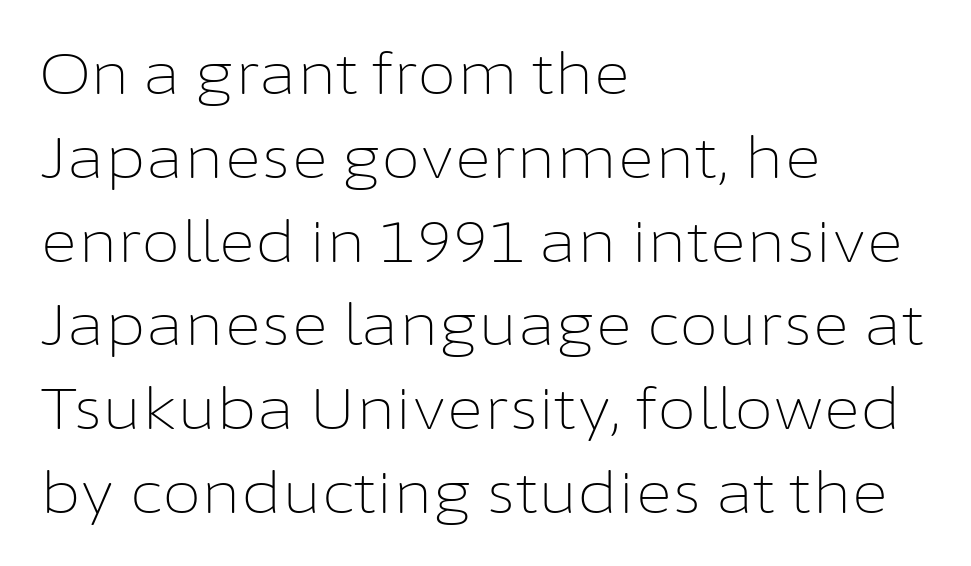
Q: Is the text bold? A: No.
Q: Is the text italic (slanted)? A: No, it is upright.
Q: Is the typeface a serif or a sans-serif typeface? A: Sans-serif.
Q: Is the text underlined? A: No.
Q: How is the paragraph aligned? A: Left-aligned.
Q: Is the spacing between letters normal or unusually wide? A: Normal.
Q: Is the spacing between lines tight, normal or loose? A: Normal.
Q: Width (condensed, normal, or wide)? A: Normal.
Q: Stroke contrast? A: Low.
Q: x-height? A: Medium.
Q: Monospaced? A: No.
